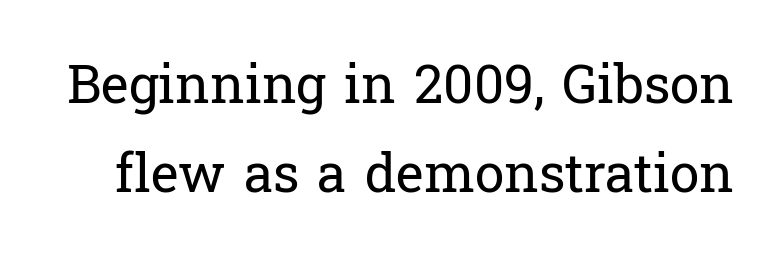
{"serif": "yes", "italic": "no", "bold": "no", "weight": "regular", "width": "normal", "stroke_contrast": "low", "x_height": "medium", "monospaced": "no", "underline": "no", "line_spacing": "normal", "line_spacing_ratio": 1.68, "letter_spacing": "normal", "letter_spacing_em": 0.0, "glyph_px": 53}
